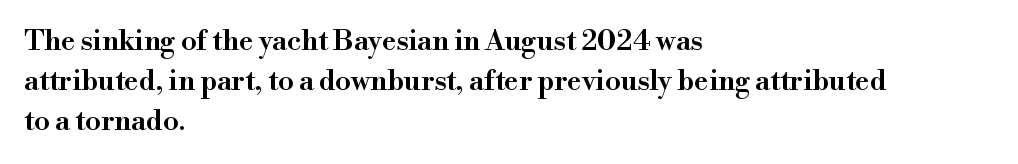
Q: Is the text bold? A: Semi-bold.
Q: Is the text italic (slanted)? A: No, it is upright.
Q: Is the typeface a serif or a sans-serif typeface? A: Serif.
Q: Is the text underlined? A: No.
Q: How is the paragraph aligned? A: Left-aligned.
Q: Is the spacing between letters normal or unusually wide? A: Normal.
Q: Is the spacing between lines tight, normal or loose? A: Normal.
Q: Width (condensed, normal, or wide)? A: Normal.
Q: Stroke contrast? A: High.
Q: x-height? A: Small.
Q: Monospaced? A: No.
